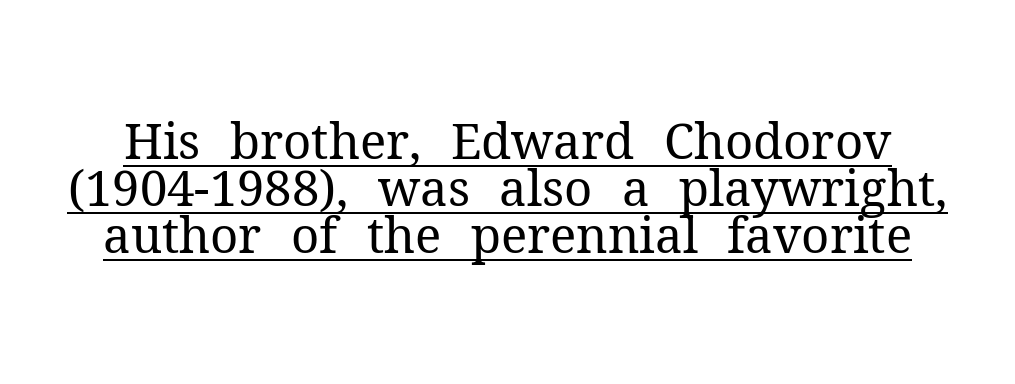
{"serif": "yes", "italic": "no", "bold": "no", "weight": "regular", "width": "normal", "stroke_contrast": "medium", "x_height": "medium", "monospaced": "no", "underline": "yes", "line_spacing": "tight", "line_spacing_ratio": 0.96, "letter_spacing": "normal", "letter_spacing_em": 0.0, "glyph_px": 49}
